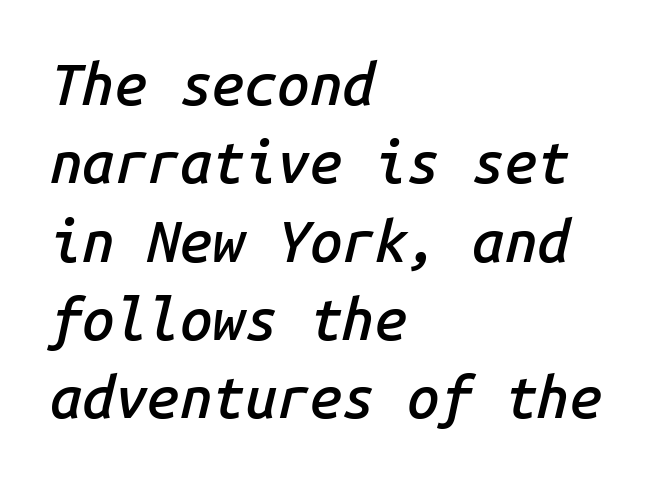
The image shows 58 px semibold type, italic (leaning right), monospaced; set left-aligned, normal line spacing (1.35x), normal letter spacing, not underlined; low stroke contrast and a medium x-height.
